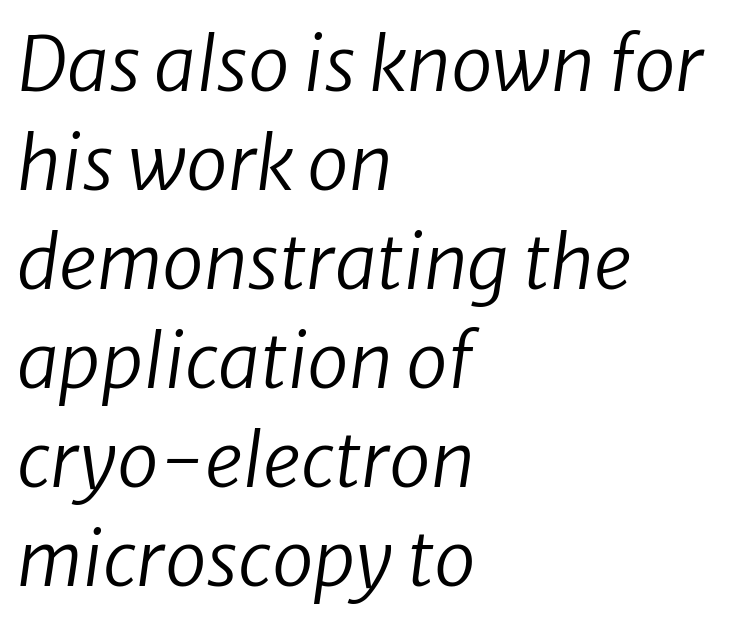
Q: Is the text bold? A: No.
Q: Is the typeface a serif or a sans-serif typeface? A: Sans-serif.
Q: Is the text underlined? A: No.
Q: How is the paragraph aligned? A: Left-aligned.
Q: Is the spacing between letters normal or unusually wide? A: Normal.
Q: Is the spacing between lines tight, normal or loose? A: Normal.
Q: Width (condensed, normal, or wide)? A: Normal.
Q: Stroke contrast? A: Low.
Q: x-height? A: Medium.
Q: Monospaced? A: No.
